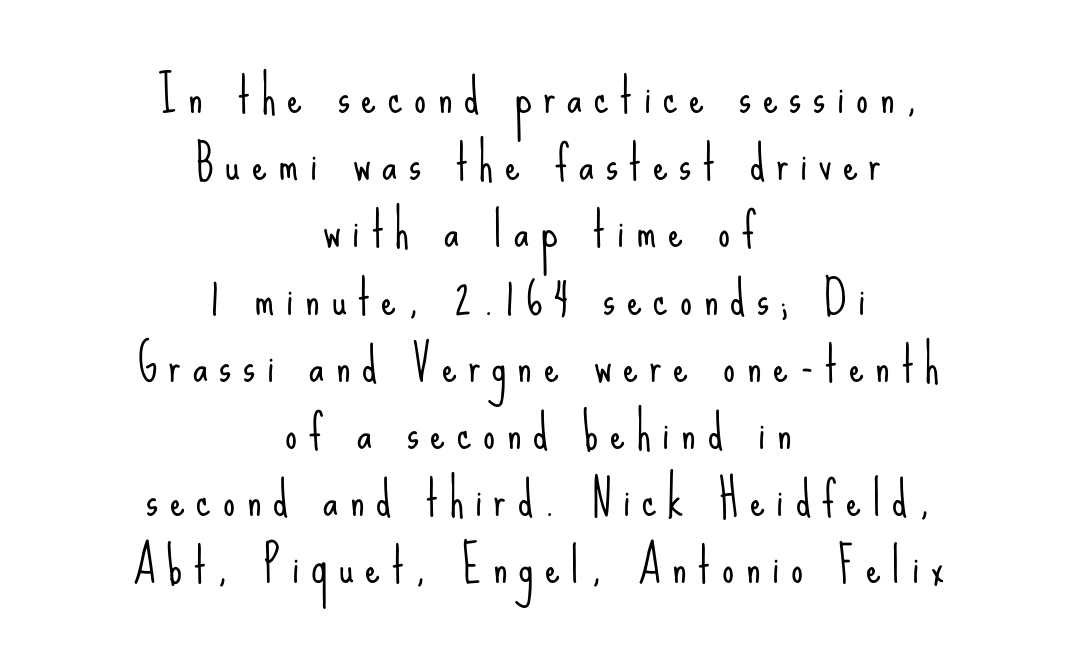
Q: Is the text bold? A: No.
Q: Is the text italic (slanted)? A: No, it is upright.
Q: Is the typeface a serif or a sans-serif typeface? A: Sans-serif.
Q: Is the text underlined? A: No.
Q: How is the paragraph aligned? A: Centered.
Q: Is the spacing between letters normal or unusually wide? A: Unusually wide.
Q: Is the spacing between lines tight, normal or loose? A: Normal.
Q: Width (condensed, normal, or wide)? A: Condensed.
Q: Stroke contrast? A: Low.
Q: x-height? A: Small.
Q: Monospaced? A: No.
